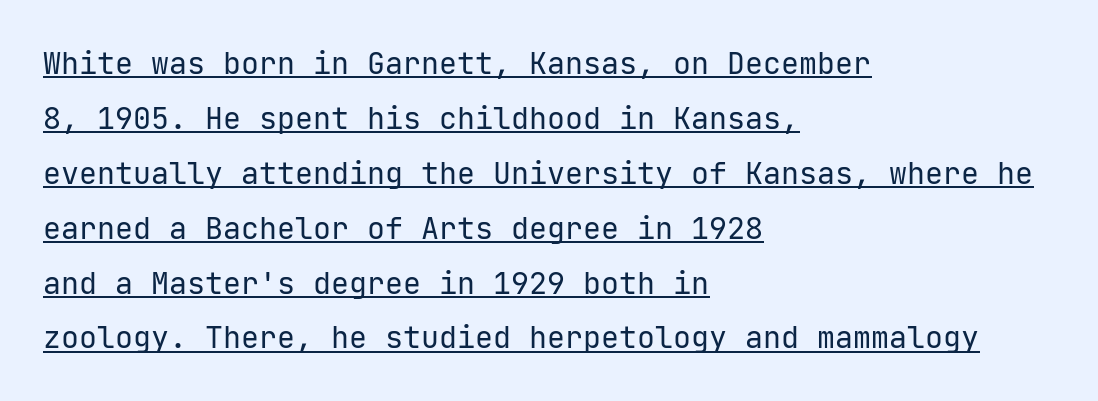
{"serif": "no", "italic": "no", "bold": "no", "weight": "regular", "width": "normal", "stroke_contrast": "low", "x_height": "medium", "underline": "yes", "align": "left", "line_spacing_ratio": 1.83, "letter_spacing": "normal", "letter_spacing_em": 0.0, "glyph_px": 30}
